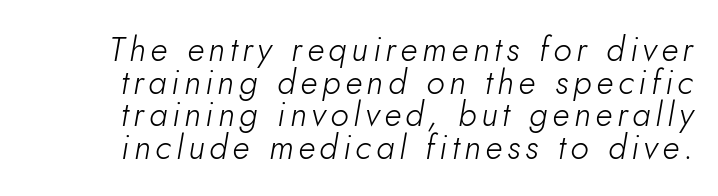
{"italic": "yes", "lean": "right", "slant_degrees": 10, "bold": "no", "weight": "light", "width": "normal", "stroke_contrast": "low", "x_height": "small", "monospaced": "no", "underline": "no", "line_spacing": "tight", "line_spacing_ratio": 0.96, "glyph_px": 34}
